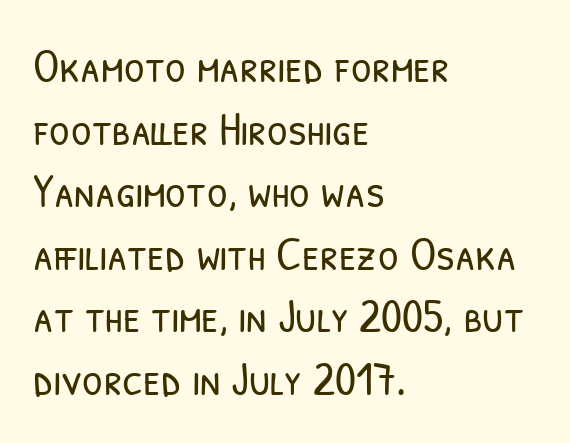
Only glyphs here, with clear space below each row. Serif or sans? Sans — the stroke terminals are bare. The letterforms sit shoulder to shoulder at normal distance. Compared with a centered layout, this one pins lines to the left instead. Honestly, the row spacing looks completely unremarkable.
